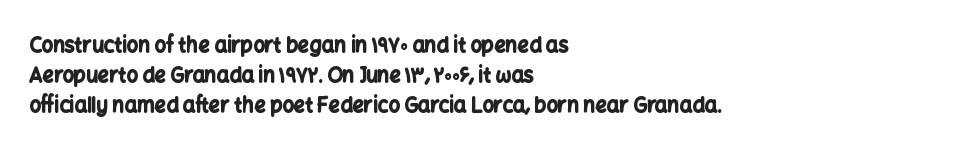
Where is the straight margin? On the left. Between one letter and the next there's only the usual sliver of space. Is there any slant? The stems are plumb. Every letter is thick-stroked: bold, no question.
